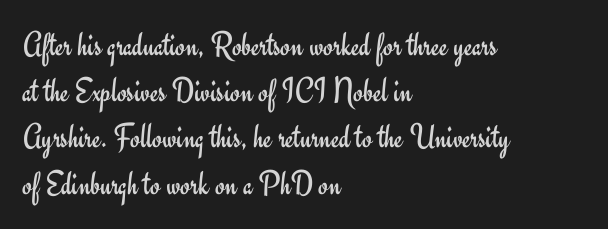
{"serif": "no", "bold": "no", "weight": "regular", "width": "normal", "stroke_contrast": "low", "x_height": "small", "monospaced": "no", "underline": "no", "align": "left", "line_spacing": "normal", "line_spacing_ratio": 1.32, "letter_spacing": "normal", "letter_spacing_em": 0.0, "glyph_px": 35}
